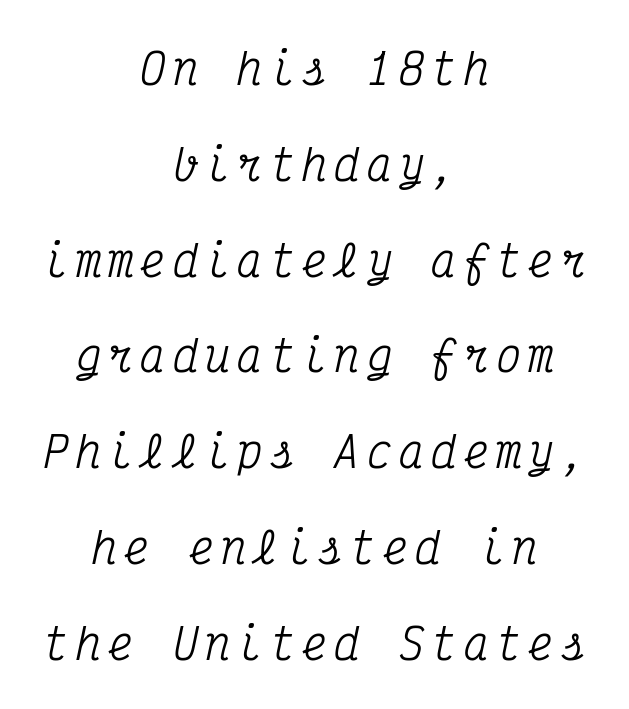
{"serif": "yes", "italic": "yes", "lean": "right", "slant_degrees": 12, "width": "condensed", "stroke_contrast": "medium", "x_height": "medium", "monospaced": "yes", "underline": "no", "align": "center", "line_spacing": "loose", "line_spacing_ratio": 2.28, "glyph_px": 42}
